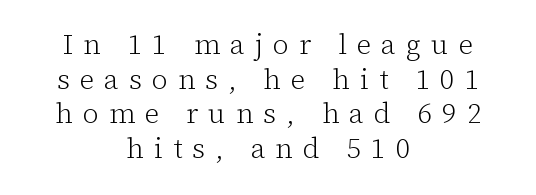
The image shows 28 px light serif type, upright; set centered, line spacing 1.24x, unusually wide letter spacing (+0.36 em), not underlined; low stroke contrast and a medium x-height.
